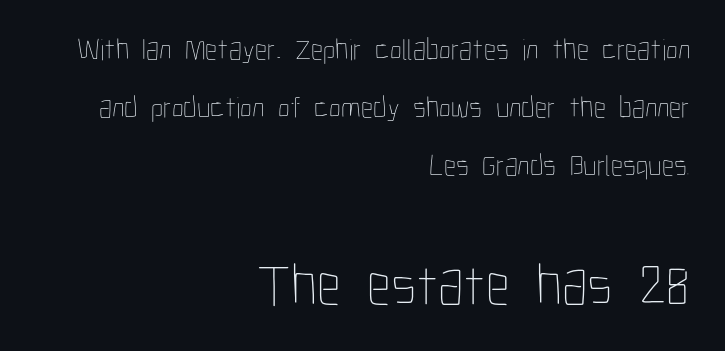
Q: Is the text bold? A: No.
Q: Is the text italic (slanted)? A: No, it is upright.
Q: Is the text underlined? A: No.
Q: How is the paragraph aligned? A: Right-aligned.
Q: Is the spacing between letters normal or unusually wide? A: Normal.
Q: Is the spacing between lines tight, normal or loose? A: Loose.
Q: Which block of text is set in a larger size, the first (top) or the second (bottom)? A: The second (bottom) one.
Q: Width (condensed, normal, or wide)? A: Condensed.
Q: Stroke contrast? A: Low.
Q: x-height? A: Medium.
Q: Monospaced? A: No.
